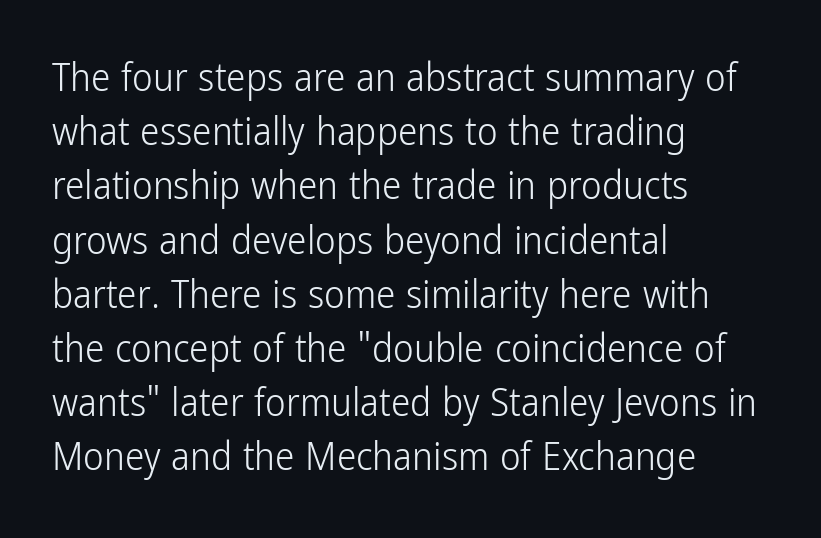
The image shows 39 px light, condensed sans-serif type, upright; set left-aligned, normal line spacing (1.39x), normal letter spacing, not underlined; low stroke contrast and a medium x-height.
